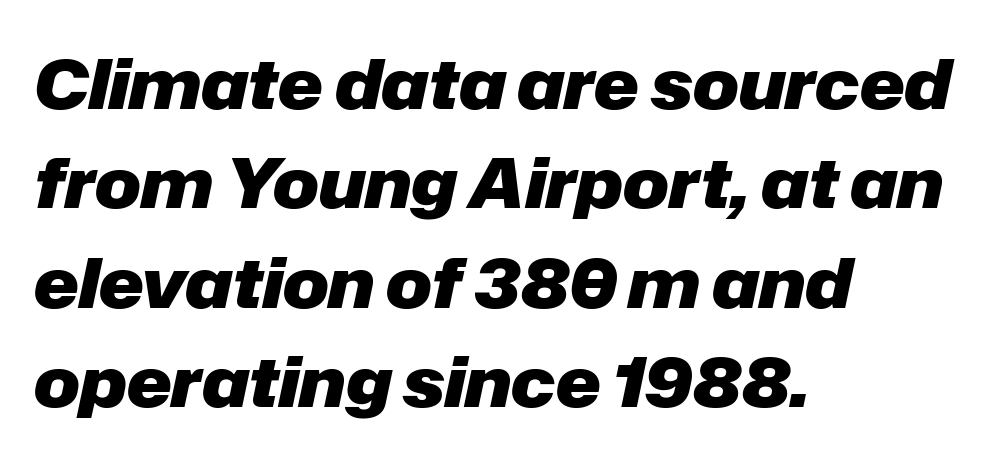
Q: Is the text bold? A: Yes.
Q: Is the text italic (slanted)? A: Yes, it leans right by about 12 degrees.
Q: Is the text underlined? A: No.
Q: How is the paragraph aligned? A: Left-aligned.
Q: Is the spacing between letters normal or unusually wide? A: Normal.
Q: Is the spacing between lines tight, normal or loose? A: Normal.
Q: Width (condensed, normal, or wide)? A: Normal.
Q: Stroke contrast? A: Low.
Q: x-height? A: Medium.
Q: Monospaced? A: No.
